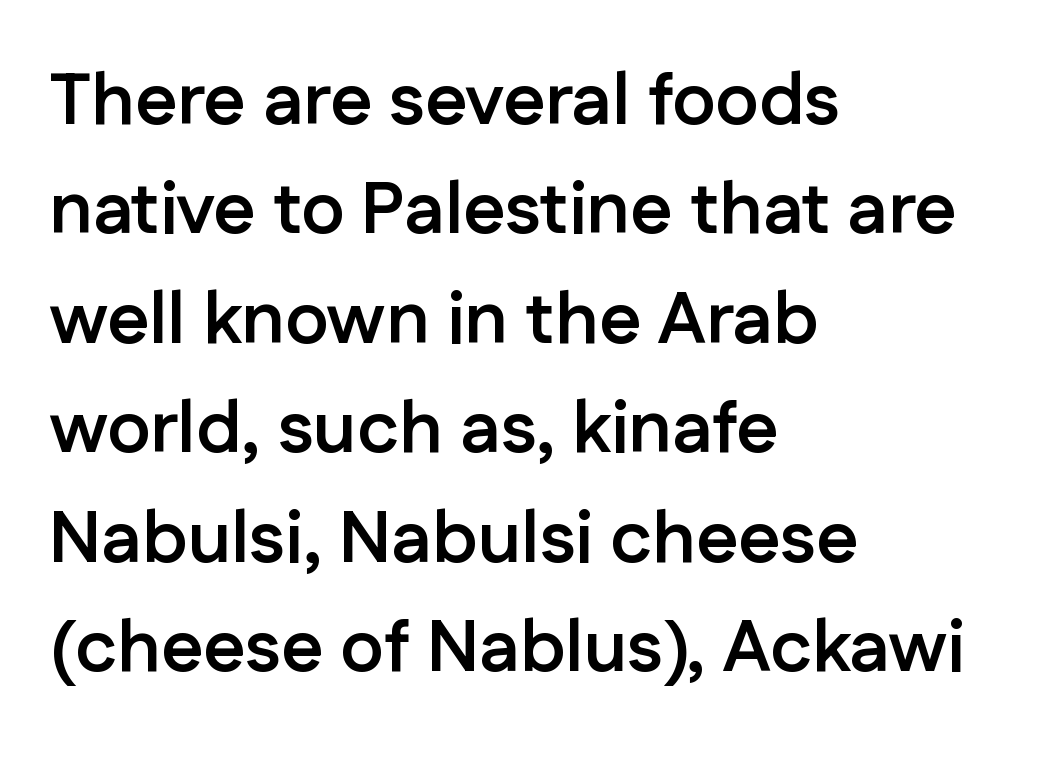
Q: Is the text bold? A: Yes.
Q: Is the text italic (slanted)? A: No, it is upright.
Q: Is the typeface a serif or a sans-serif typeface? A: Sans-serif.
Q: Is the text underlined? A: No.
Q: How is the paragraph aligned? A: Left-aligned.
Q: Is the spacing between letters normal or unusually wide? A: Normal.
Q: Is the spacing between lines tight, normal or loose? A: Normal.
Q: Width (condensed, normal, or wide)? A: Normal.
Q: Stroke contrast? A: Low.
Q: x-height? A: Medium.
Q: Monospaced? A: No.
